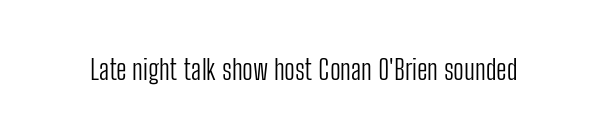
The image shows 28 px light, condensed sans-serif type, upright; set normal letter spacing, not underlined; low stroke contrast and a medium x-height.
